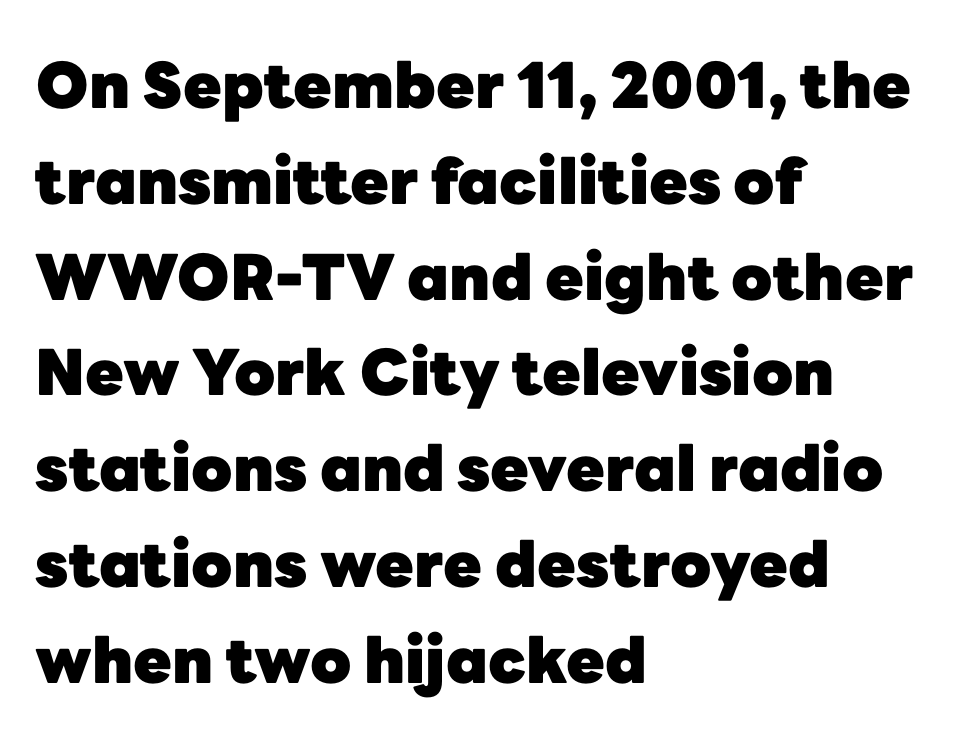
This sample has the flowing, uneven cadence of proportional lettering. Successive baselines arrive at the customary interval. This rendering employs a face without finishing strokes, i.e., a sans-serif. When letters stand straight like this, we call the style roman or upright. Default kerning and tracking; the words read as compact shapes.
